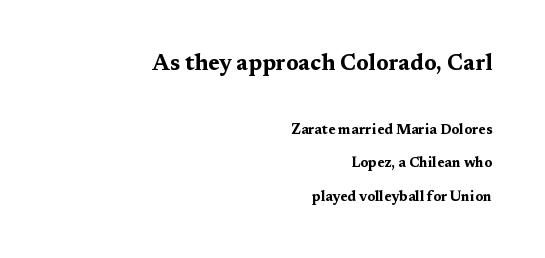
The image shows 22 px bold type, upright; set right-aligned, loose line spacing (2.38x), normal letter spacing, not underlined; the first (top) block is 1.57x larger.
